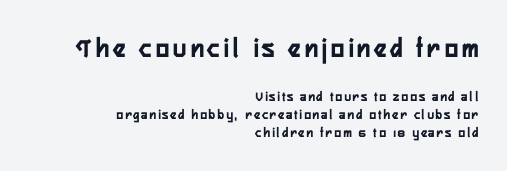
Compared with a flush-left layout, this one pins lines to the opposite, right side. Grotesque or geometric, the face here clearly has no serifs. Compare the two chunks: the upper has the greater cap height. The letters stand upright; this is a roman face. The foot of each line stays bare and open.
